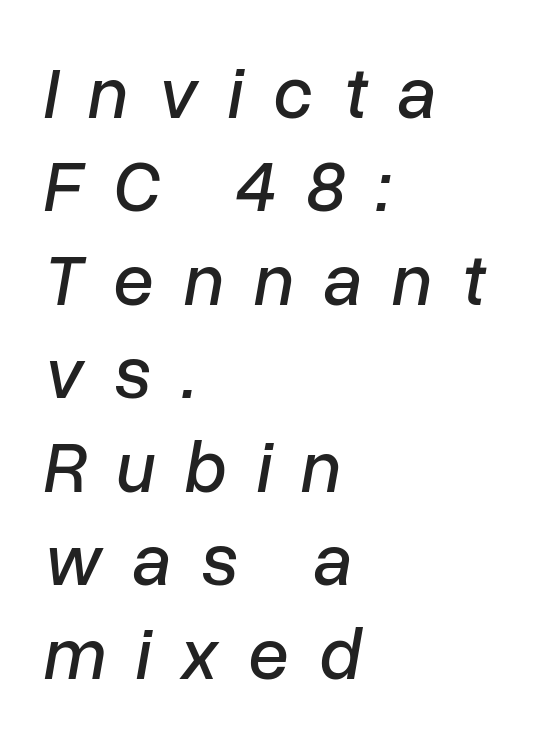
{"italic": "yes", "lean": "right", "slant_degrees": 10, "width": "normal", "stroke_contrast": "low", "x_height": "medium", "monospaced": "no", "underline": "no", "align": "left", "line_spacing": "normal", "line_spacing_ratio": 1.28, "letter_spacing": "wide", "letter_spacing_em": 0.41, "glyph_px": 73}
